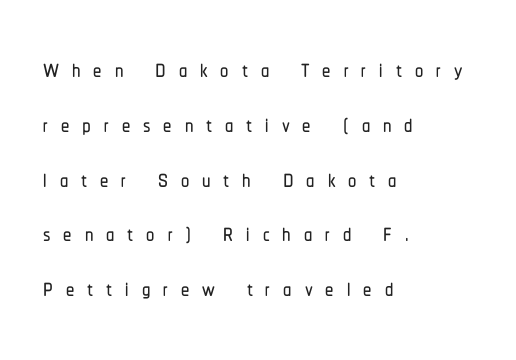
{"serif": "no", "italic": "no", "width": "condensed", "stroke_contrast": "low", "x_height": "medium", "monospaced": "no", "underline": "no", "align": "left", "line_spacing": "normal", "line_spacing_ratio": 1.66, "letter_spacing": "wide", "letter_spacing_em": 0.39, "glyph_px": 33}
